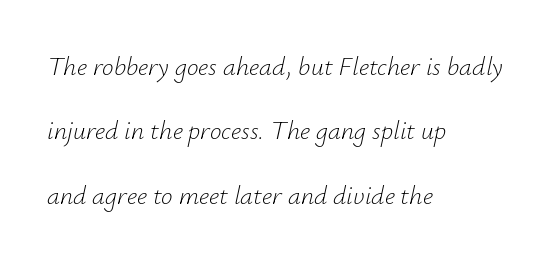
Q: Is the text bold? A: No.
Q: Is the text italic (slanted)? A: Yes, it leans right by about 12 degrees.
Q: Is the text underlined? A: No.
Q: How is the paragraph aligned? A: Left-aligned.
Q: Is the spacing between letters normal or unusually wide? A: Normal.
Q: Is the spacing between lines tight, normal or loose? A: Loose.
